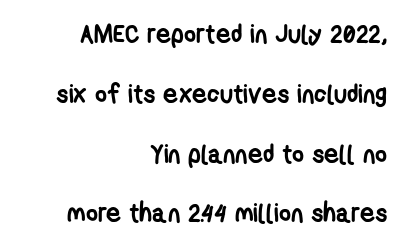
You could fit nearly another row in the gap between these rows. No extra tracking has been applied to these lines. Pretty heavy lettering here — definitely bold. Lines of text with bare space underneath. A student would call this right alignment; a typographer would say flush right, rag left.
